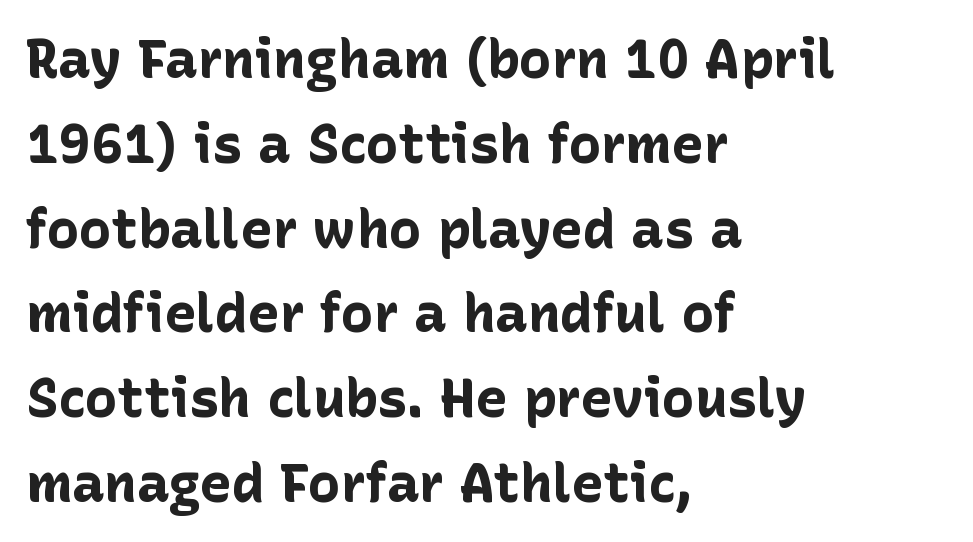
Notice how the stems are strictly vertical — no italics here. The lines sit at an ordinary, default distance from one another. Plenty of ink on the page — the face is bold. Line beginnings align vertically; line endings do not.
